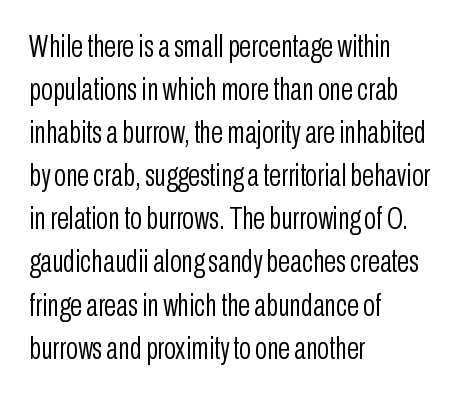
Q: Is the text bold? A: No.
Q: Is the text italic (slanted)? A: No, it is upright.
Q: Is the typeface a serif or a sans-serif typeface? A: Sans-serif.
Q: Is the text underlined? A: No.
Q: How is the paragraph aligned? A: Left-aligned.
Q: Is the spacing between letters normal or unusually wide? A: Normal.
Q: Is the spacing between lines tight, normal or loose? A: Normal.
Q: Width (condensed, normal, or wide)? A: Condensed.
Q: Stroke contrast? A: Low.
Q: x-height? A: Medium.
Q: Monospaced? A: No.
